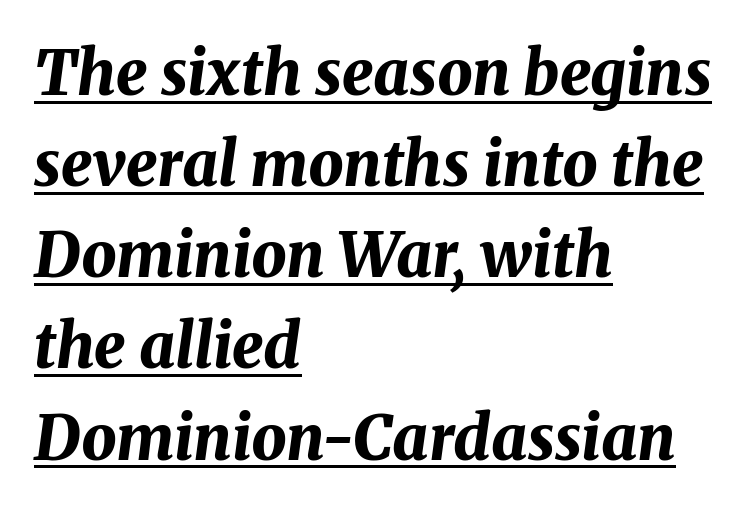
{"italic": "yes", "lean": "right", "slant_degrees": 8, "bold": "yes", "weight": "bold", "width": "normal", "stroke_contrast": "medium", "x_height": "medium", "monospaced": "no", "underline": "yes", "align": "left", "line_spacing": "normal", "line_spacing_ratio": 1.47, "letter_spacing": "normal", "letter_spacing_em": 0.0, "glyph_px": 62}
